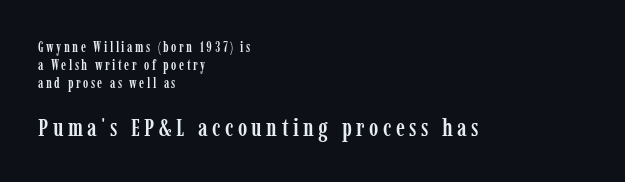
{"italic": "no", "underline": "no", "align": "left", "line_spacing": "normal", "line_spacing_ratio": 1.29, "larger_block": "second", "size_ratio": 1.79, "glyph_px": 25}
